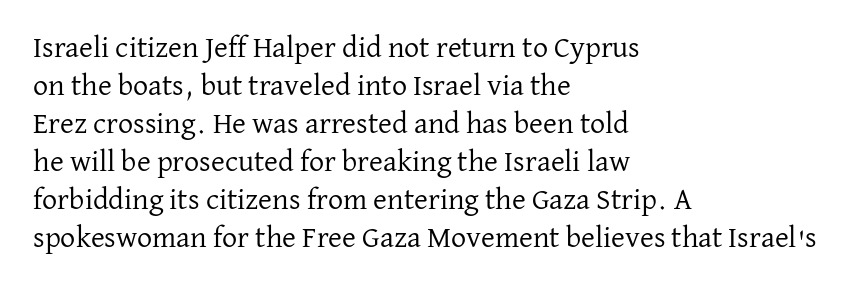
The space between consecutive lines is moderate. This sample is left-justified, so line endings fall wherever the words run out. Italic? Not at all — the glyphs are vertical. The glyphs are unaccompanied by any horizontal stroke below them. Compared with a typical body face, this is equally light or lighter still. Proportional: the letters do not fall into vertical columns.
